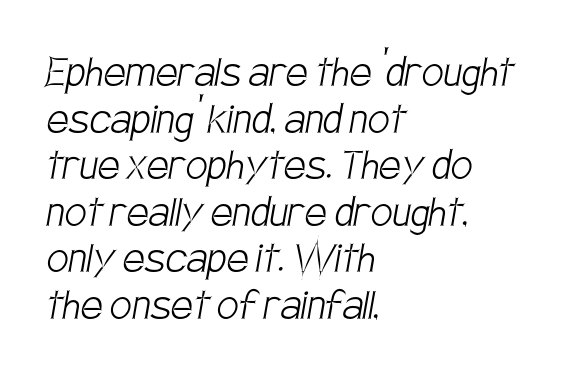
Look at the tracking — it's just the regular setting, nothing added. Weight: regular or lighter. The rendering shows plain stroke endings on the letterforms — a sans-serif design. Clear beneath every line of the passage. This sample trades vertical openness for compactness between lines.
